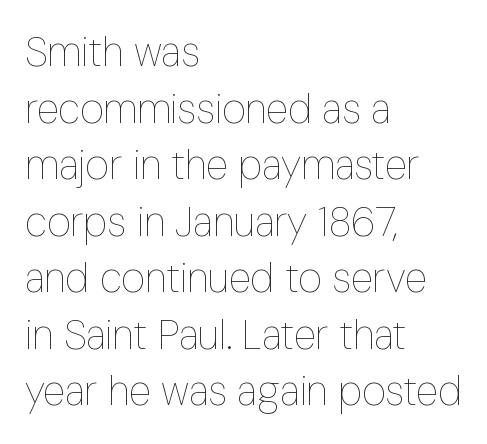
Q: Is the text bold? A: No.
Q: Is the text italic (slanted)? A: No, it is upright.
Q: Is the text underlined? A: No.
Q: How is the paragraph aligned? A: Left-aligned.
Q: Is the spacing between letters normal or unusually wide? A: Normal.
Q: Is the spacing between lines tight, normal or loose? A: Normal.
Q: Width (condensed, normal, or wide)? A: Condensed.
Q: Stroke contrast? A: Low.
Q: x-height? A: Medium.
Q: Monospaced? A: No.
